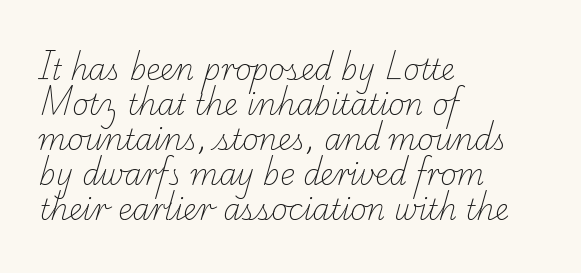
The letters carry serifs — small finishing strokes at the ends of their stems. Notice how the passage keeps a crisp vertical edge on the left only. This sample keeps an unexceptional amount of space between lines. Has an underline been added? It has not.
